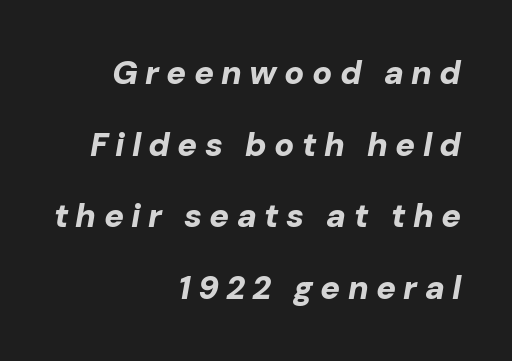
Is the type slanted? Yes — the strokes lean at a clear angle. These lines stack with their right ends in a neat column. These lines are rendered in a variable-pitch font. The passage shown is emphatically bold. You could fit nearly another row in the gap between these rows.
